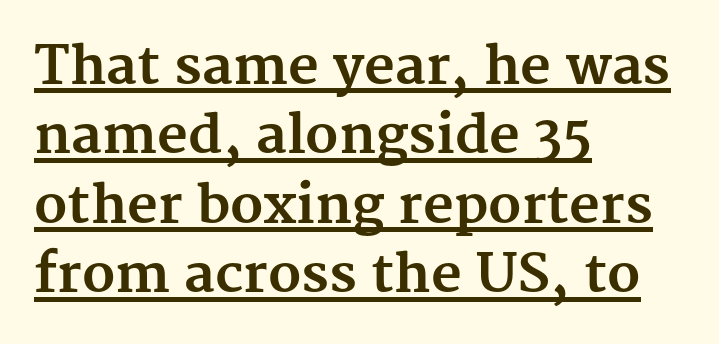
The image shows 53 px bold serif type, upright; set left-aligned, normal line spacing (1.31x), normal letter spacing, underlined; medium stroke contrast and a medium x-height.
